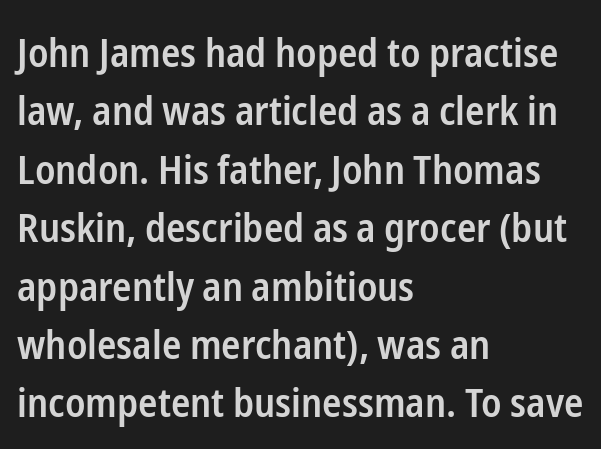
The image shows 40 px semibold, condensed sans-serif type, upright; set left-aligned, normal line spacing (1.46x), normal letter spacing, not underlined; low stroke contrast and a medium x-height.
